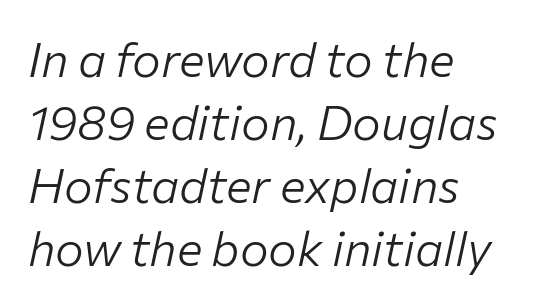
Q: Is the text bold? A: No.
Q: Is the text italic (slanted)? A: Yes, it leans right by about 12 degrees.
Q: Is the text underlined? A: No.
Q: How is the paragraph aligned? A: Left-aligned.
Q: Is the spacing between letters normal or unusually wide? A: Normal.
Q: Is the spacing between lines tight, normal or loose? A: Normal.
Q: Width (condensed, normal, or wide)? A: Normal.
Q: Stroke contrast? A: Low.
Q: x-height? A: Medium.
Q: Monospaced? A: No.
